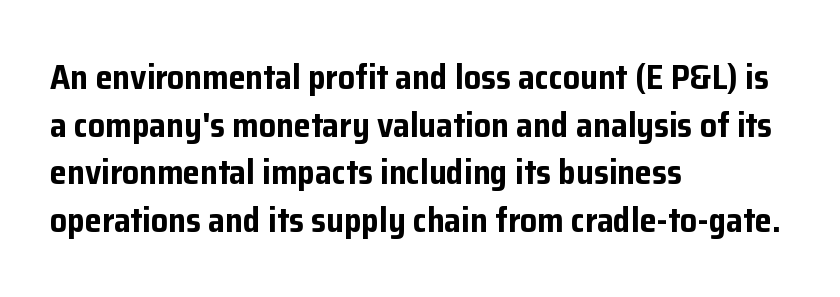
Spacing verdict: proportional, widths tailored to each character. Spacing between characters is what you'd get straight out of the box. Plenty of ink on the page — the face is bold. The typeface chosen for these lines omits serifs. The rows are spaced the way most documents space them. The rag falls on the right side of this text block.
